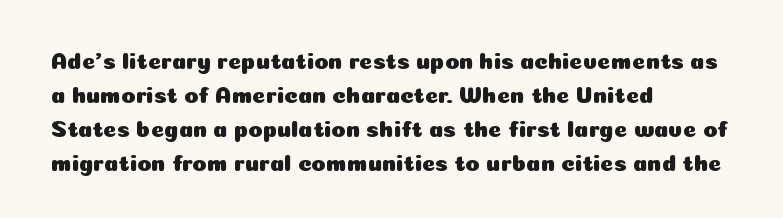
The image shows 23 px text type, upright; set left-aligned, normal line spacing (1.48x), normal letter spacing, not underlined.
